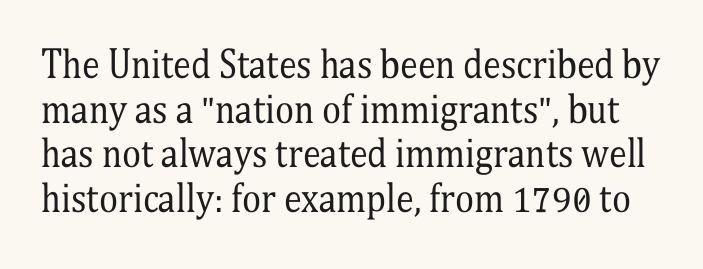
The image shows 36 px regular-weight, condensed serif type, upright; set line spacing 1.24x, normal letter spacing, not underlined; medium stroke contrast and a medium x-height.
